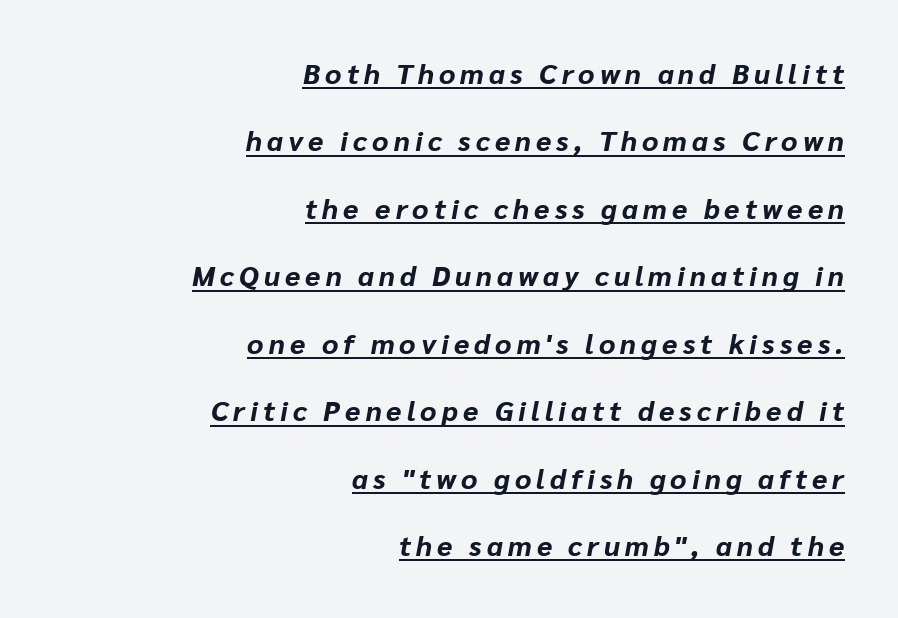
The image shows 28 px bold type, italic (leaning right); set right-aligned, loose line spacing (2.41x), underlined; low stroke contrast and a medium x-height.
